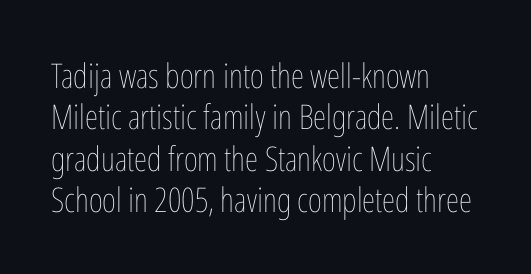
The image shows 34 px thin, condensed type, upright; set left-aligned, line spacing 1.22x, normal letter spacing, not underlined; low stroke contrast and a medium x-height.
